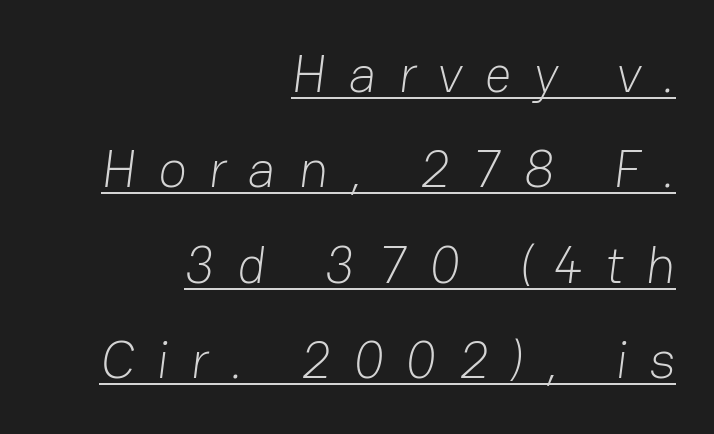
{"serif": "no", "bold": "no", "weight": "light", "width": "normal", "stroke_contrast": "low", "x_height": "medium", "monospaced": "no", "underline": "yes", "align": "right", "line_spacing_ratio": 1.8, "letter_spacing": "wide", "letter_spacing_em": 0.41, "glyph_px": 53}
